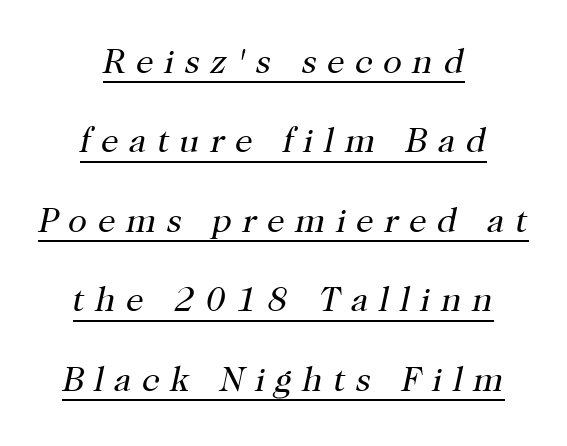
The image shows 35 px regular-weight serif type, italic (leaning right); set centered, loose line spacing (2.27x), unusually wide letter spacing (+0.3 em), underlined; high stroke contrast and a medium x-height.
